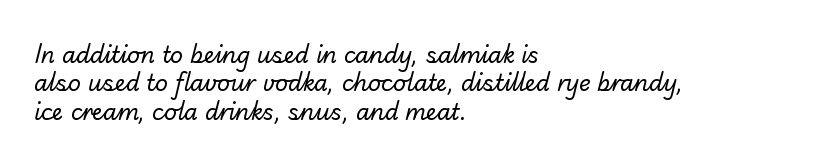
{"bold": "no", "underline": "no", "align": "left", "line_spacing": "normal", "line_spacing_ratio": 1.29, "letter_spacing": "normal", "letter_spacing_em": 0.0, "glyph_px": 22}
